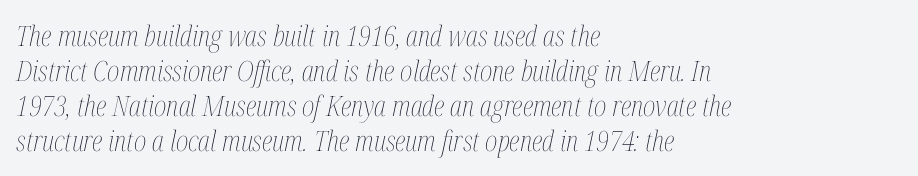
Heaviness? Minimal to ordinary, like unemphasized prose. This sample keeps an unexceptional amount of space between lines. Which margin do the lines hug? The left one — the right edge is uneven. The words here are not underlined.
